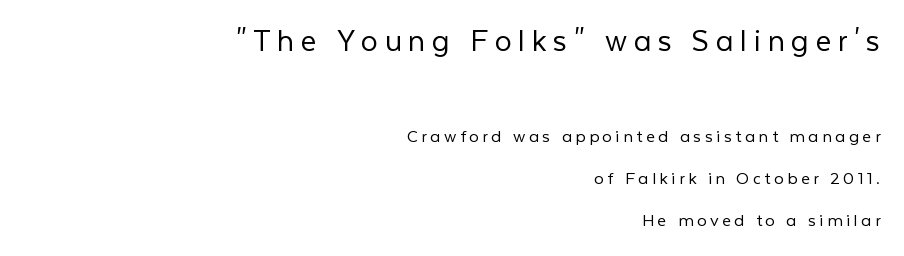
A typesetter would mark this as roman, not italic. The passage is arranged like a letterhead date or caption credit — flush right. On a weight scale, this lands at 450 or below. The passage shown is typeset with a sans-serif family. Unmarked baselines from the first word to the last. The lines are spread far apart with generous leading.
